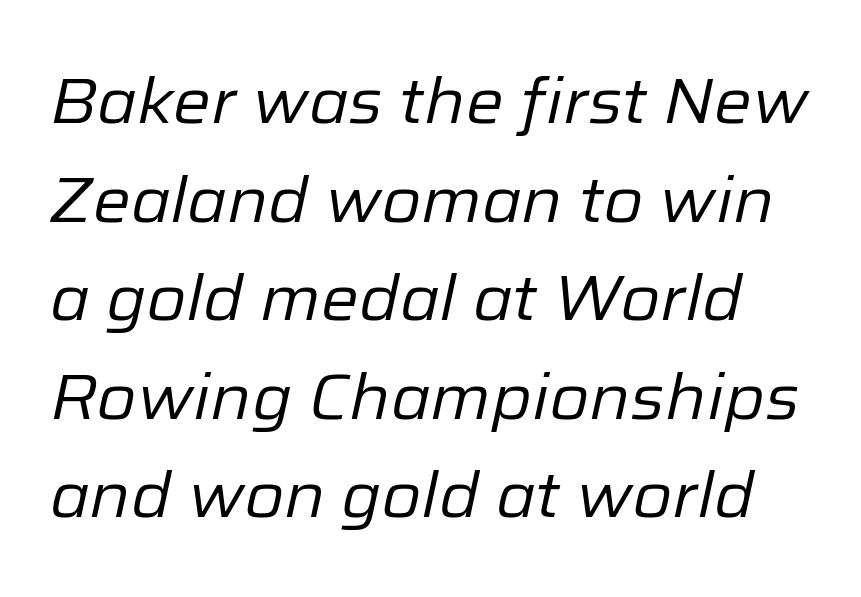
{"italic": "yes", "lean": "right", "slant_degrees": 12, "bold": "no", "weight": "regular", "width": "normal", "stroke_contrast": "low", "x_height": "medium", "monospaced": "no", "underline": "no", "line_spacing": "normal", "line_spacing_ratio": 1.54, "letter_spacing": "normal", "letter_spacing_em": 0.0, "glyph_px": 64}
